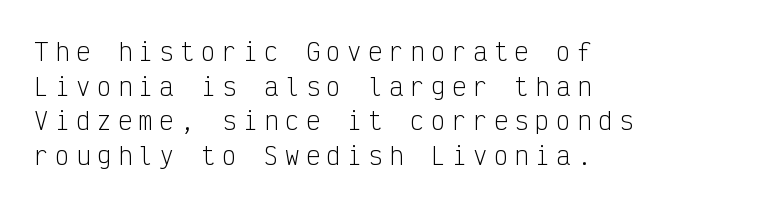
The image shows 24 px text type, upright; set left-aligned, normal line spacing (1.44x), unusually wide letter spacing (+0.27 em), not underlined.
